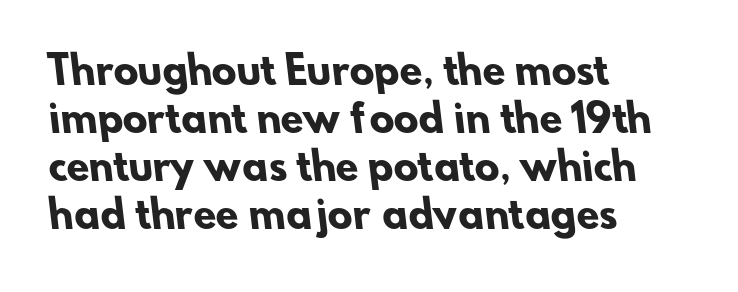
Q: Is the text bold? A: Yes.
Q: Is the typeface a serif or a sans-serif typeface? A: Sans-serif.
Q: Is the text underlined? A: No.
Q: How is the paragraph aligned? A: Left-aligned.
Q: Is the spacing between letters normal or unusually wide? A: Normal.
Q: Is the spacing between lines tight, normal or loose? A: Normal.
Q: Width (condensed, normal, or wide)? A: Normal.
Q: Stroke contrast? A: Low.
Q: x-height? A: Small.
Q: Monospaced? A: No.
